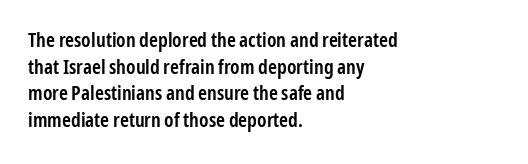
Q: Is the text bold? A: Semi-bold.
Q: Is the text italic (slanted)? A: No, it is upright.
Q: Is the text underlined? A: No.
Q: How is the paragraph aligned? A: Left-aligned.
Q: Is the spacing between letters normal or unusually wide? A: Normal.
Q: Is the spacing between lines tight, normal or loose? A: Normal.
